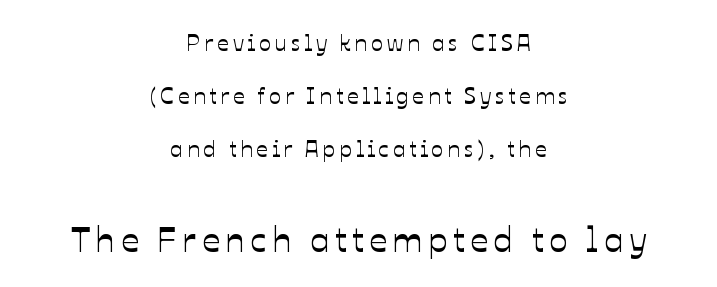
The image shows 35 px text type, upright; set centered, loose line spacing (2.3x), not underlined; the second (bottom) block is 1.52x larger; low stroke contrast and a medium x-height.
